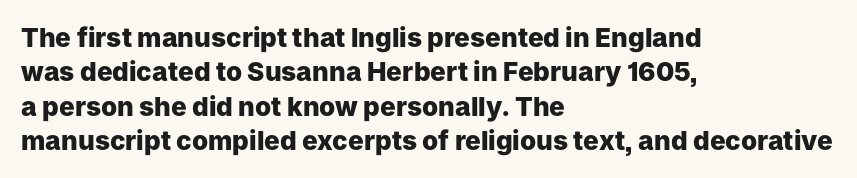
{"italic": "no", "bold": "yes", "underline": "no", "align": "left", "line_spacing": "normal", "line_spacing_ratio": 1.32, "letter_spacing": "normal", "letter_spacing_em": 0.0, "glyph_px": 26}
